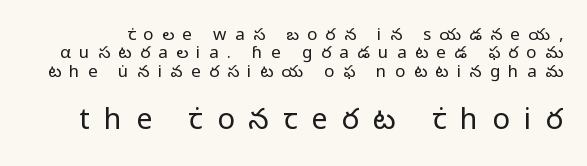
The image shows 29 px regular-weight sans-serif type, upright; set tight line spacing (1.08x), unusually wide letter spacing (+0.49 em), not underlined; the second (bottom) block is 1.71x larger; low stroke contrast and a medium x-height.
